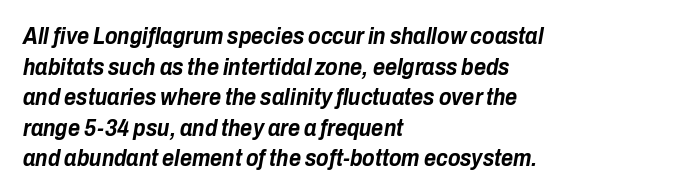
Glyph-to-glyph distance matches everyday printed text. Glance below the letters and you will spot only blank space. Bold? Absolutely — the strokes are thick and heavy. Casual observation: everything's shoved over to the left. One glance says typical: line gaps are just what's usual.
